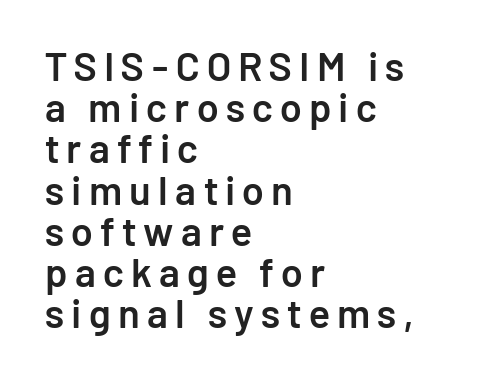
Q: Is the text bold? A: Semi-bold.
Q: Is the text italic (slanted)? A: No, it is upright.
Q: Is the typeface a serif or a sans-serif typeface? A: Sans-serif.
Q: Is the text underlined? A: No.
Q: How is the paragraph aligned? A: Left-aligned.
Q: Is the spacing between lines tight, normal or loose? A: Tight.
Q: Width (condensed, normal, or wide)? A: Normal.
Q: Stroke contrast? A: Low.
Q: x-height? A: Medium.
Q: Monospaced? A: No.
